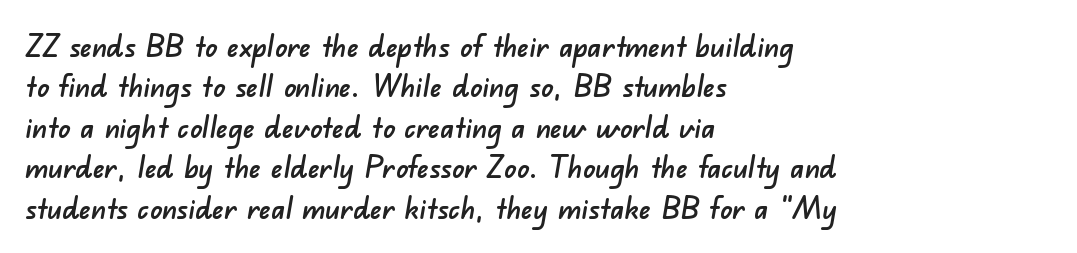
{"serif": "no", "width": "normal", "stroke_contrast": "low", "x_height": "small", "monospaced": "no", "underline": "no", "align": "left", "line_spacing": "normal", "line_spacing_ratio": 1.35, "letter_spacing": "normal", "letter_spacing_em": 0.0, "glyph_px": 30}
